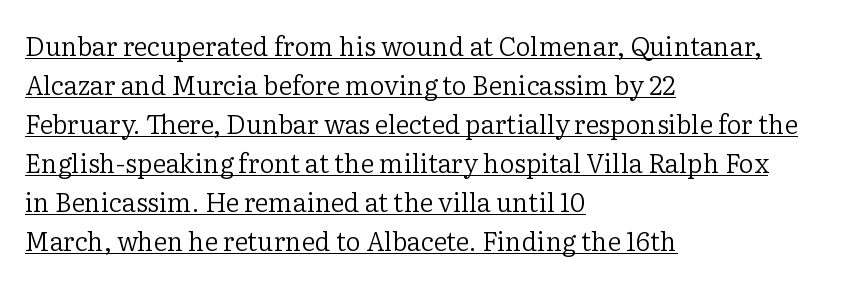
Q: Is the text bold? A: No.
Q: Is the text italic (slanted)? A: No, it is upright.
Q: Is the text underlined? A: Yes.
Q: How is the paragraph aligned? A: Left-aligned.
Q: Is the spacing between letters normal or unusually wide? A: Normal.
Q: Is the spacing between lines tight, normal or loose? A: Normal.
